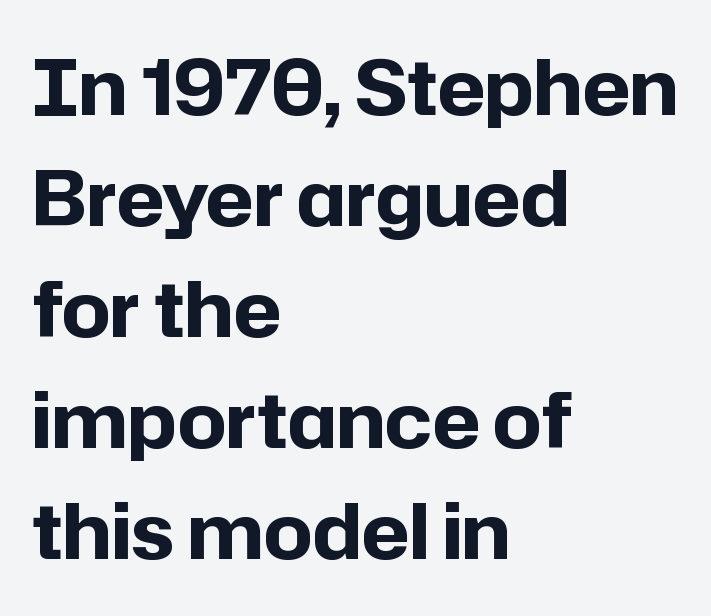
Thick stems and heavy bowls — unmistakably bold. Regarding serifs, this sample does without them. Is this a fixed-width face? No — the glyphs have proportional, varying widths. Successive baselines arrive at the customary interval.
